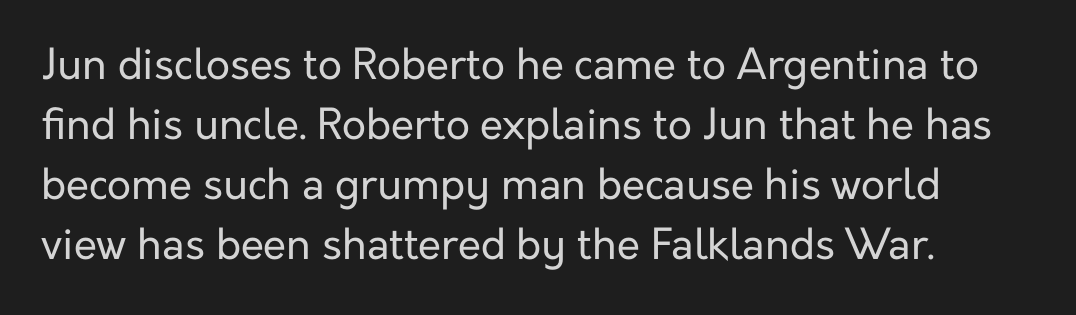
The image shows 42 px regular-weight sans-serif type, upright; set left-aligned, normal line spacing (1.43x), normal letter spacing, not underlined; low stroke contrast and a medium x-height.
